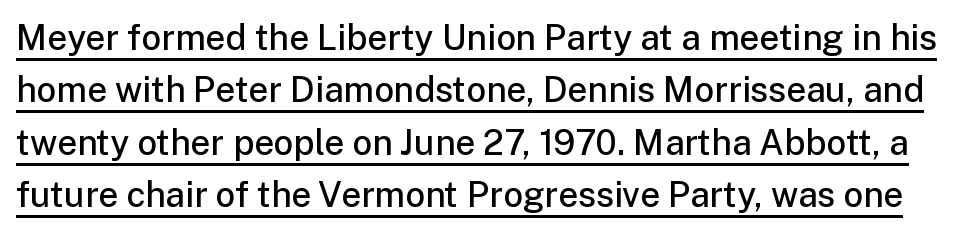
Q: Is the text bold? A: Semi-bold.
Q: Is the text italic (slanted)? A: No, it is upright.
Q: Is the typeface a serif or a sans-serif typeface? A: Sans-serif.
Q: Is the text underlined? A: Yes.
Q: Is the spacing between letters normal or unusually wide? A: Normal.
Q: Is the spacing between lines tight, normal or loose? A: Normal.
Q: Width (condensed, normal, or wide)? A: Normal.
Q: Stroke contrast? A: Low.
Q: x-height? A: Medium.
Q: Monospaced? A: No.
